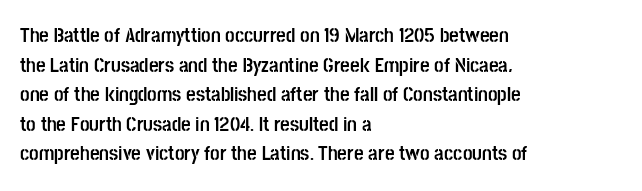
The vertical gap from one line to the next is medium. Beneath every word, the page is bare. Nothing unusual about the tracking: characters are spaced as the font intends. Its strokes are broad and dark, the hallmark of bold type. This sample uses an upright cut, with every glyph sitting square on the baseline. If you drew a ruler down the left edge, every line would touch it.
